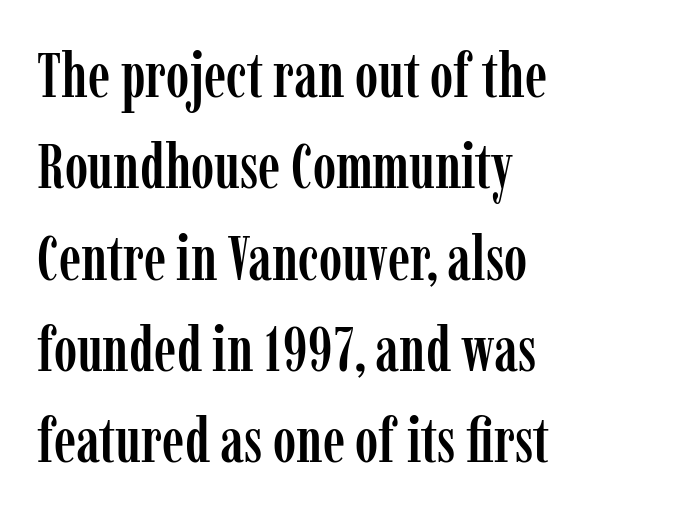
Q: Is the text italic (slanted)? A: No, it is upright.
Q: Is the typeface a serif or a sans-serif typeface? A: Serif.
Q: Is the text underlined? A: No.
Q: How is the paragraph aligned? A: Left-aligned.
Q: Is the spacing between letters normal or unusually wide? A: Normal.
Q: Is the spacing between lines tight, normal or loose? A: Normal.
Q: Width (condensed, normal, or wide)? A: Condensed.
Q: Stroke contrast? A: Low.
Q: x-height? A: Medium.
Q: Monospaced? A: No.
